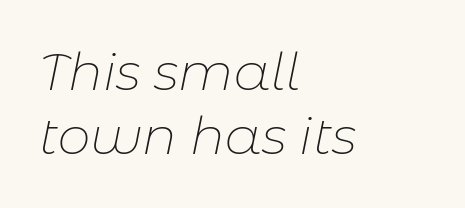
Q: Is the text bold? A: No.
Q: Is the text italic (slanted)? A: Yes, it leans right by about 11 degrees.
Q: Is the text underlined? A: No.
Q: How is the paragraph aligned? A: Left-aligned.
Q: Is the spacing between letters normal or unusually wide? A: Normal.
Q: Width (condensed, normal, or wide)? A: Normal.
Q: Stroke contrast? A: Low.
Q: x-height? A: Medium.
Q: Monospaced? A: No.
